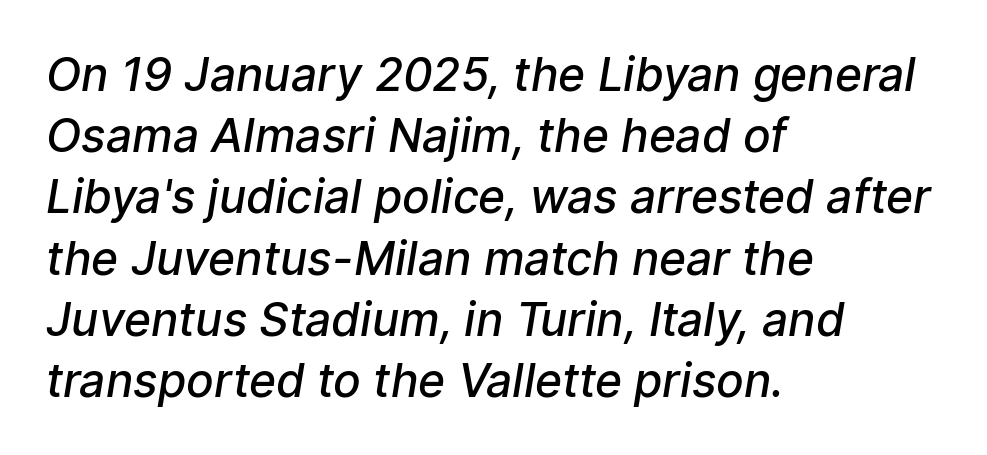
{"serif": "no", "bold": "semi", "weight": "semibold", "width": "normal", "stroke_contrast": "low", "x_height": "medium", "monospaced": "no", "underline": "no", "align": "left", "line_spacing": "normal", "line_spacing_ratio": 1.33, "letter_spacing": "normal", "letter_spacing_em": 0.0, "glyph_px": 46}
